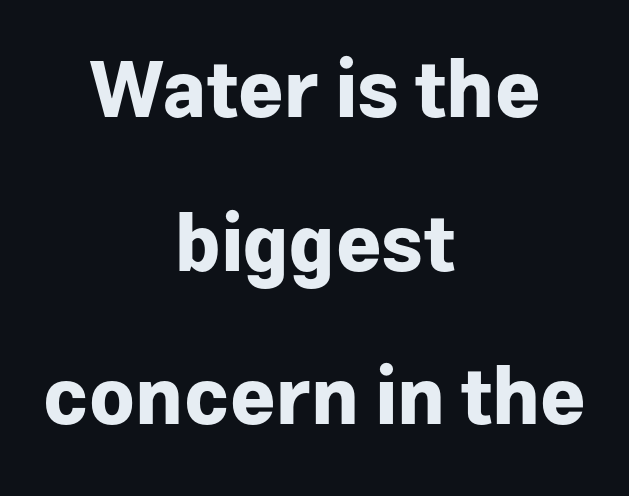
{"serif": "no", "italic": "no", "bold": "yes", "weight": "bold", "width": "normal", "stroke_contrast": "low", "x_height": "medium", "monospaced": "no", "underline": "no", "align": "center", "line_spacing": "loose", "line_spacing_ratio": 1.97, "letter_spacing": "normal", "letter_spacing_em": 0.0, "glyph_px": 78}
